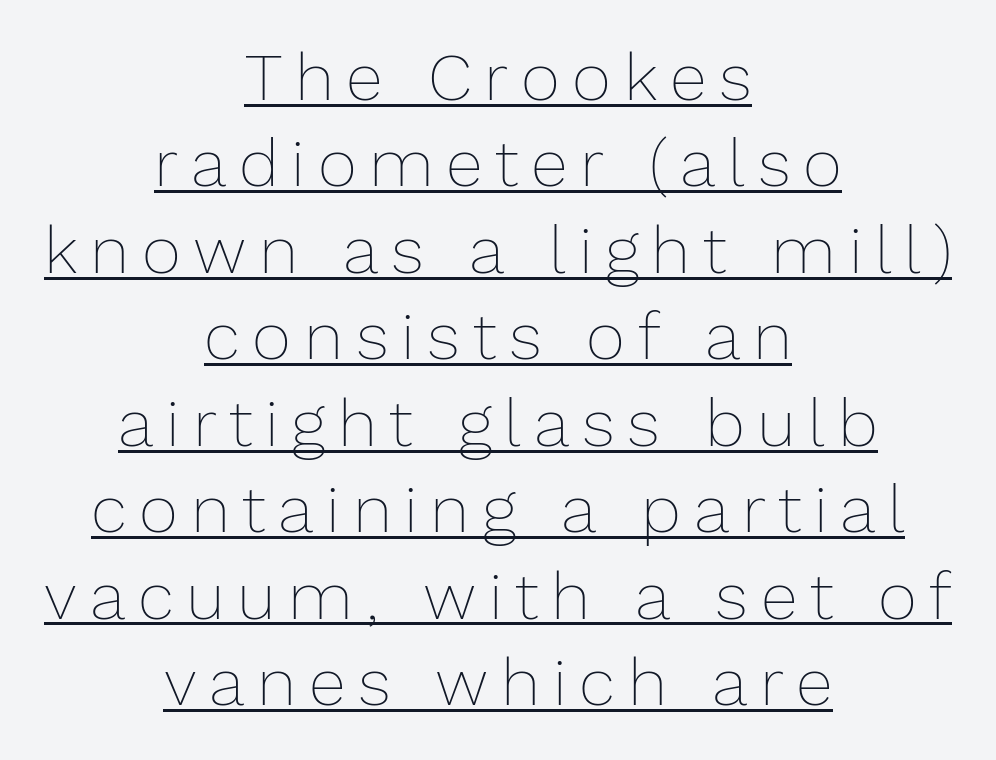
The image shows 67 px thin type, upright; set centered, normal line spacing (1.29x), underlined; low stroke contrast and a medium x-height.
